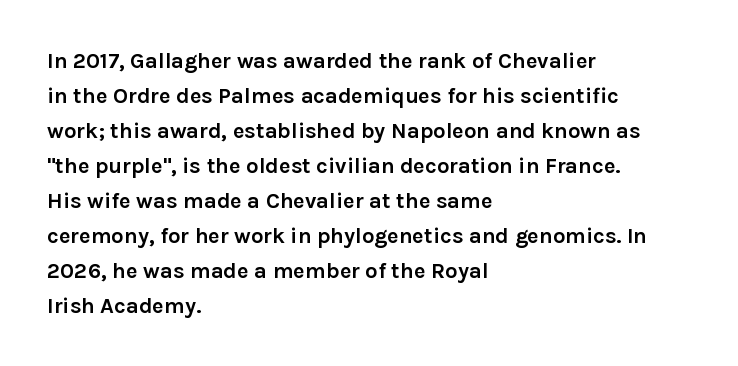
{"italic": "no", "bold": "yes", "underline": "no", "align": "left", "line_spacing": "normal", "line_spacing_ratio": 1.59, "letter_spacing": "normal", "letter_spacing_em": 0.0, "glyph_px": 22}
